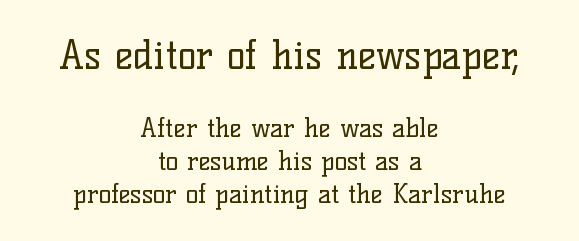
The image shows 39 px regular-weight serif type, upright; set centered, normal line spacing (1.26x), normal letter spacing, not underlined; the first (top) block is 1.5x larger; low stroke contrast and a medium x-height.
